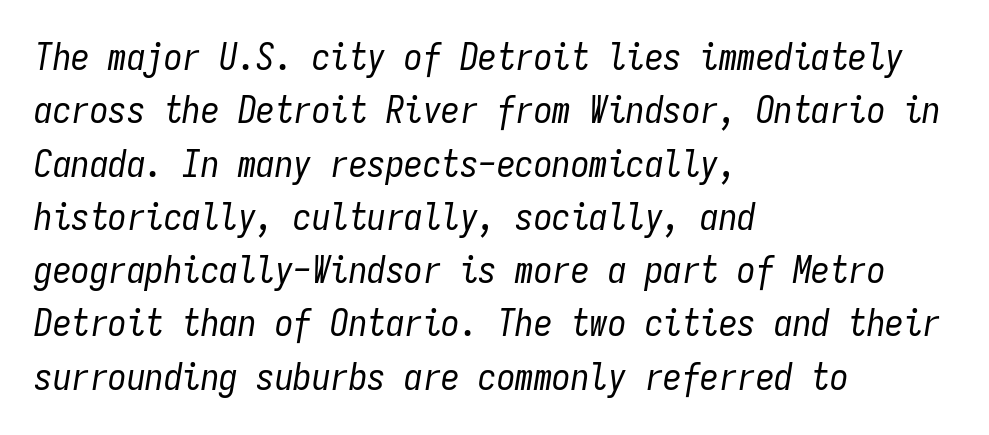
The image shows 37 px regular-weight, condensed type, italic (leaning right), monospaced; set left-aligned, normal line spacing (1.44x), normal letter spacing, not underlined; low stroke contrast and a medium x-height.
